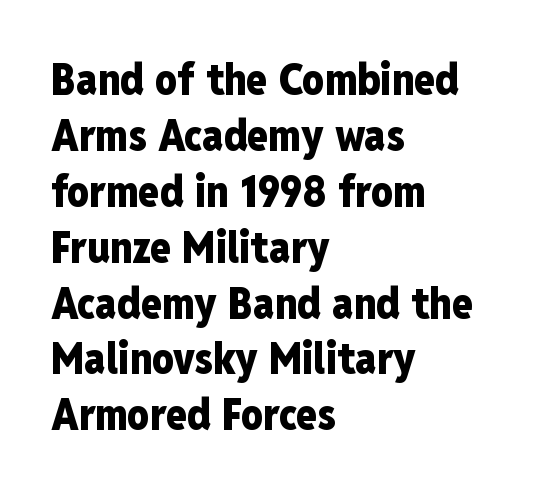
Each new line begins a customary step beneath the previous one. The letterforms sit shoulder to shoulder at normal distance. Each glyph is drawn with heavy, bold strokes. In terms of posture, this sample is upright.
